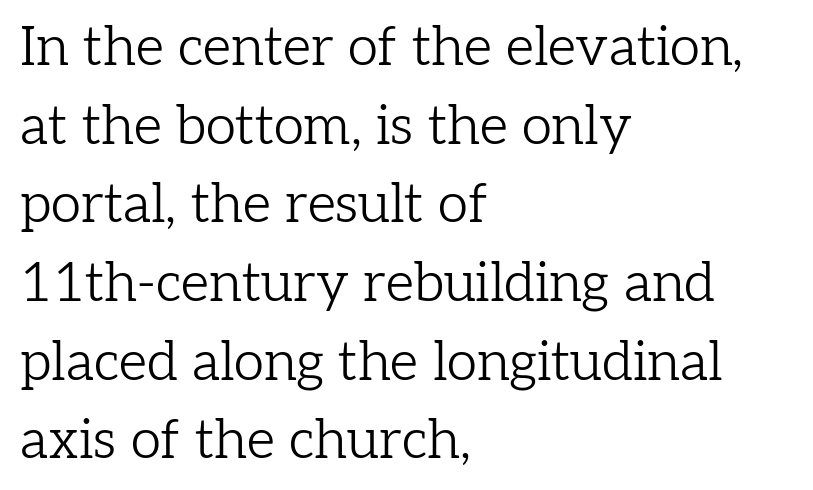
Style check: upright. Varying glyph widths throughout — classic text-font behaviour. Notice how descenders clear the ascenders below comfortably — that's standard leading. A serif font was chosen for this passage.
